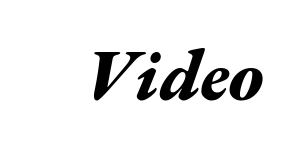
The image shows 72 px bold, wide type, italic (leaning right); set normal letter spacing, not underlined; medium stroke contrast and a medium x-height.
